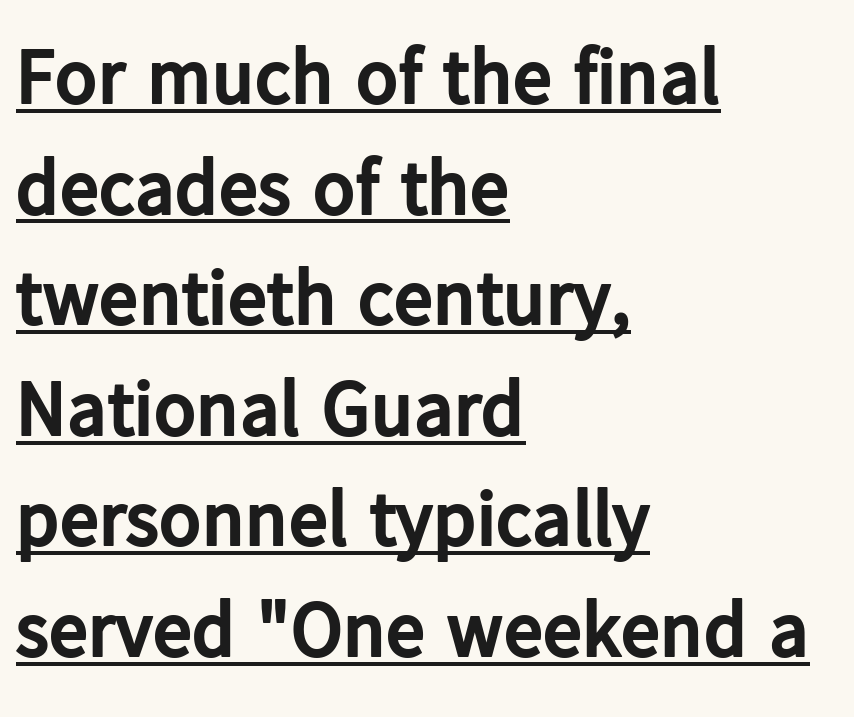
Q: Is the text bold? A: Yes.
Q: Is the text italic (slanted)? A: No, it is upright.
Q: Is the typeface a serif or a sans-serif typeface? A: Sans-serif.
Q: Is the text underlined? A: Yes.
Q: How is the paragraph aligned? A: Left-aligned.
Q: Is the spacing between letters normal or unusually wide? A: Normal.
Q: Is the spacing between lines tight, normal or loose? A: Normal.
Q: Width (condensed, normal, or wide)? A: Normal.
Q: Stroke contrast? A: Low.
Q: x-height? A: Medium.
Q: Monospaced? A: No.
